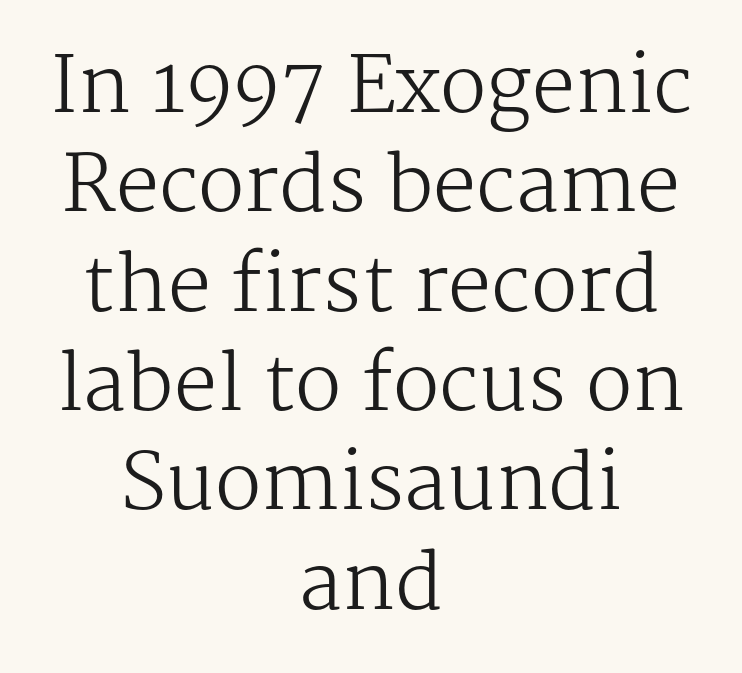
The image shows 77 px regular-weight serif type, upright; set centered, normal line spacing (1.29x), normal letter spacing, not underlined; medium stroke contrast and a medium x-height.
